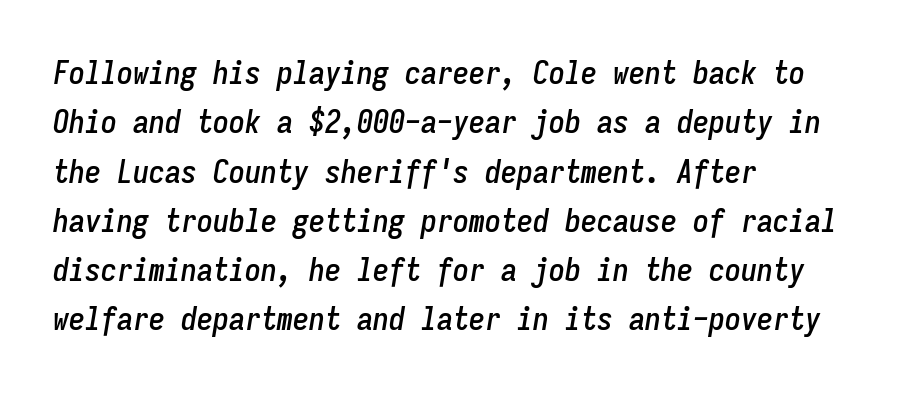
The zone under the glyphs is completely vacant. The designer left line spacing at the default. Quick note: italic. You could count columns in this text — the font is strictly monospaced. Nobody touched the tracking dial on this one.
